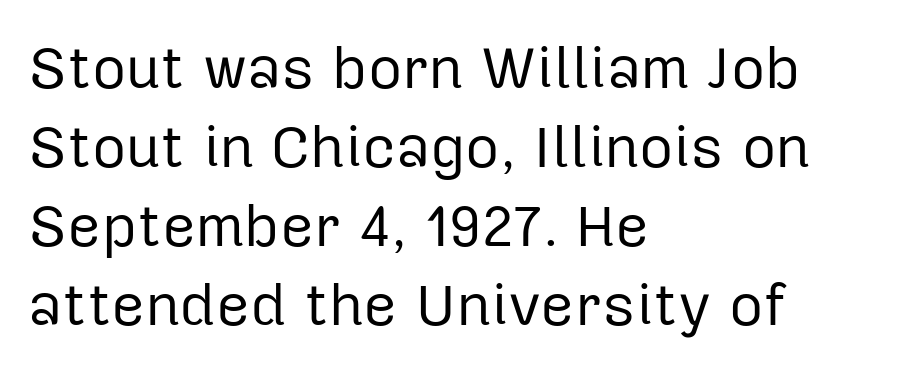
Leading matches the norm, producing a regular column. Just letters on the line, the space beneath them empty. A typesetter would call this zero additional tracking. Rendered with straight, roman letterforms.
